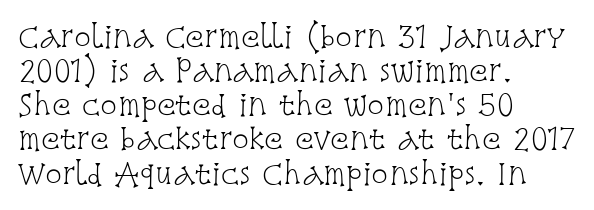
The image shows 28 px light, condensed serif type, upright; set left-aligned, line spacing 1.22x, normal letter spacing, not underlined; low stroke contrast and a large x-height.
